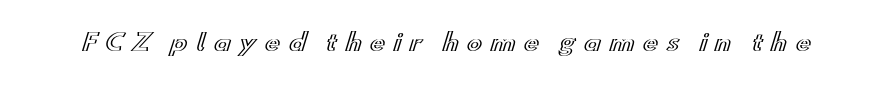
Letter spacing: wide. The gap between lines stays unmarked.
